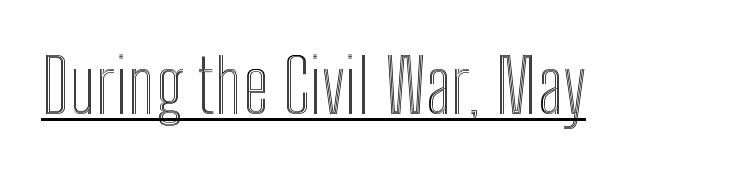
{"italic": "no", "width": "condensed", "x_height": "medium", "monospaced": "no", "underline": "yes", "letter_spacing": "normal", "letter_spacing_em": 0.0, "glyph_px": 74}
